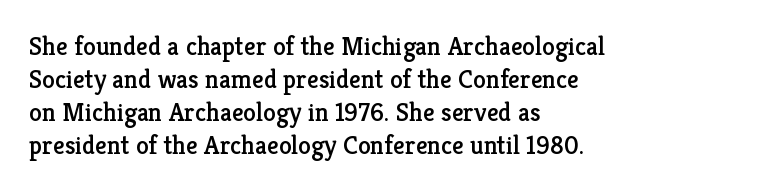
The image shows 26 px text type, upright; set left-aligned, normal line spacing (1.27x), normal letter spacing, not underlined.
